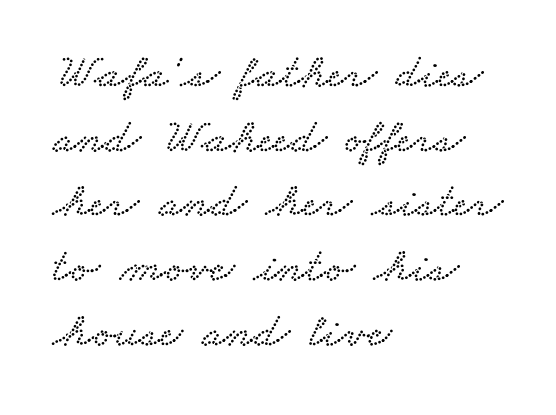
Q: Is the typeface a serif or a sans-serif typeface? A: Serif.
Q: Is the text underlined? A: No.
Q: How is the paragraph aligned? A: Left-aligned.
Q: Is the spacing between letters normal or unusually wide? A: Normal.
Q: Is the spacing between lines tight, normal or loose? A: Normal.
Q: Width (condensed, normal, or wide)? A: Wide.
Q: Stroke contrast? A: Low.
Q: x-height? A: Small.
Q: Monospaced? A: No.
